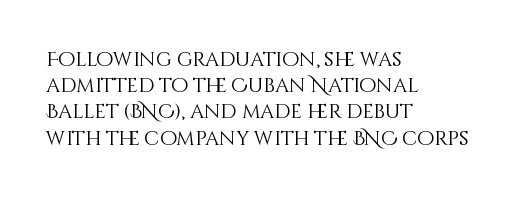
Q: Is the text bold? A: No.
Q: Is the text italic (slanted)? A: No, it is upright.
Q: Is the text underlined? A: No.
Q: How is the paragraph aligned? A: Left-aligned.
Q: Is the spacing between letters normal or unusually wide? A: Normal.
Q: Is the spacing between lines tight, normal or loose? A: Normal.
